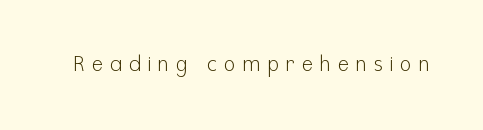
Q: Is the text bold? A: No.
Q: Is the text italic (slanted)? A: No, it is upright.
Q: Is the text underlined? A: No.
Q: Is the spacing between letters normal or unusually wide? A: Unusually wide.
